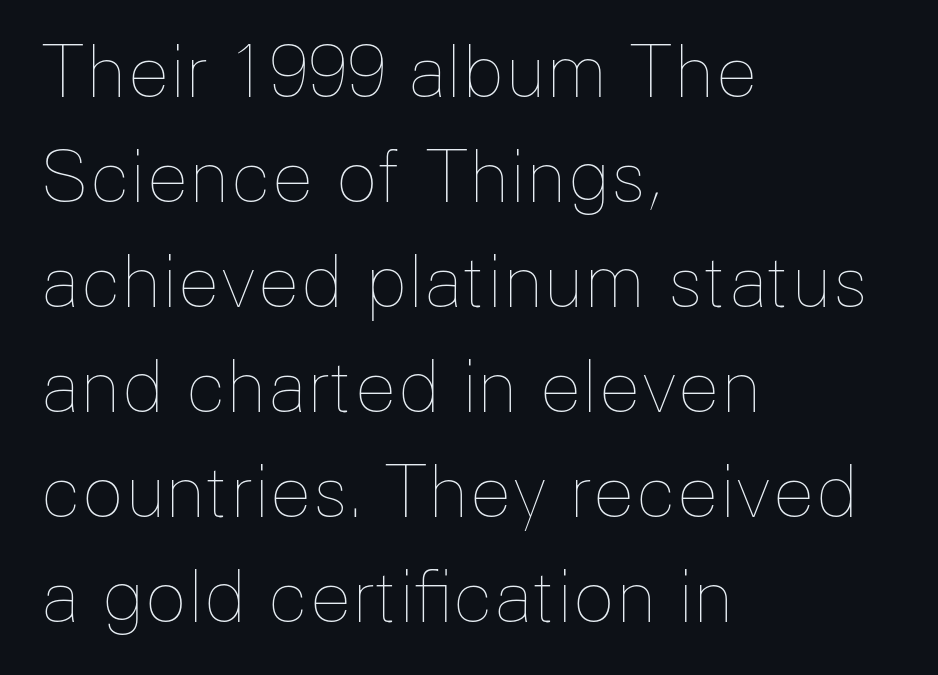
The image shows 70 px thin type, upright; set left-aligned, normal line spacing (1.5x), normal letter spacing, not underlined; low stroke contrast and a medium x-height.
